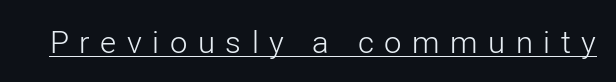
The image shows 31 px light sans-serif type, upright; set unusually wide letter spacing (+0.34 em), underlined; low stroke contrast and a medium x-height.
